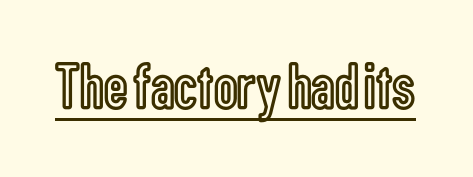
The image shows 66 px condensed type, upright; set normal letter spacing, underlined; a medium x-height.
